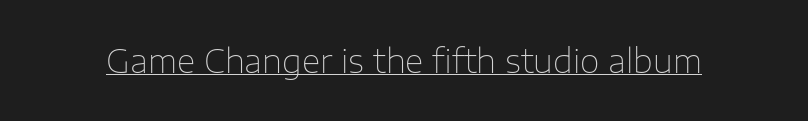
{"serif": "no", "italic": "no", "bold": "no", "weight": "thin", "width": "normal", "stroke_contrast": "low", "x_height": "medium", "monospaced": "no", "underline": "yes", "letter_spacing": "normal", "letter_spacing_em": 0.0, "glyph_px": 32}
